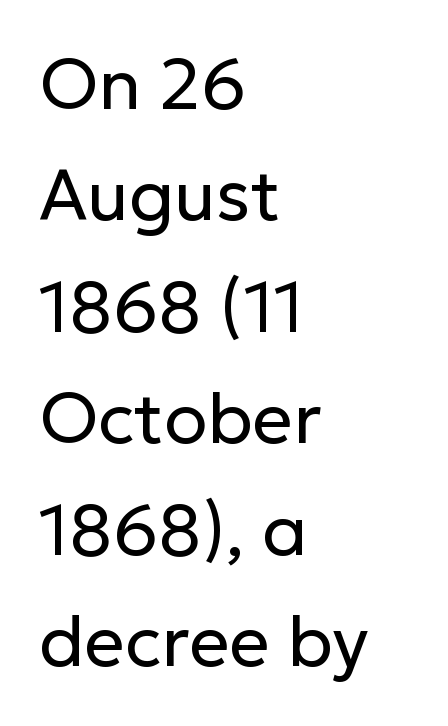
The rendering keeps characters at their native spacing. The axis of the letterforms is exactly vertical. In CSS terms this would be text-align: left. A typesetter would call this proportional, since set widths differ per character. Stems here are at most as thick as an everyday book face. Horizontal bands of white between lines are of average thickness.
